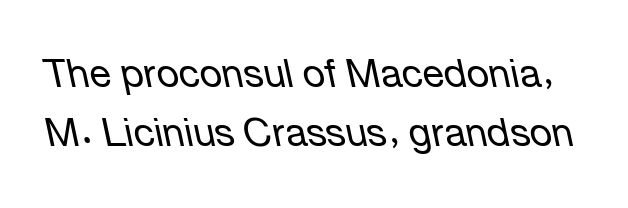
Students, note that the glyphs here touch the page at normal intervals. One glance says typical: line gaps are just what's usual. Check under the words: just untouched page. Heft: none added — not bold. A typesetter would call this proportional, since set widths differ per character.
